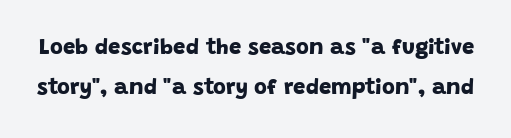
The gaps between neighbouring characters are ordinary and unremarkable. Clear beneath every line of the passage. Strokes here are thick enough to call this a true bold.
